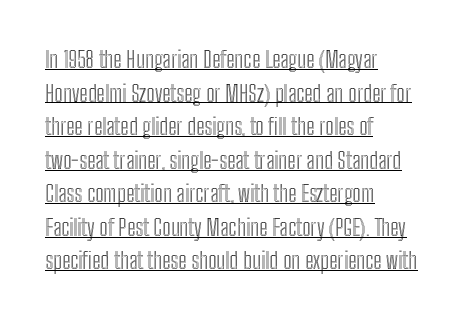
{"italic": "no", "underline": "yes", "align": "left", "line_spacing": "normal", "line_spacing_ratio": 1.46, "letter_spacing": "normal", "letter_spacing_em": 0.0, "glyph_px": 23}
